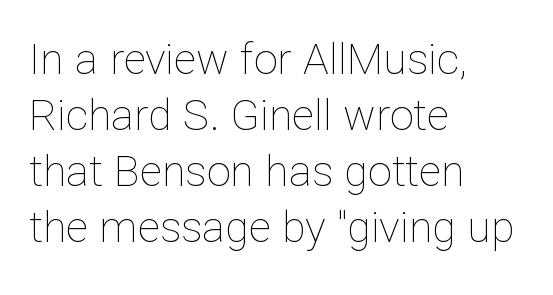
The image shows 43 px thin type, upright; set left-aligned, normal line spacing (1.3x), normal letter spacing, not underlined; low stroke contrast and a medium x-height.
